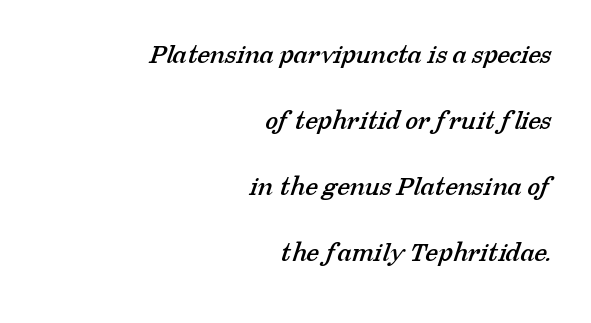
Q: Is the typeface a serif or a sans-serif typeface? A: Serif.
Q: Is the text underlined? A: No.
Q: How is the paragraph aligned? A: Right-aligned.
Q: Is the spacing between letters normal or unusually wide? A: Normal.
Q: Is the spacing between lines tight, normal or loose? A: Loose.
Q: Width (condensed, normal, or wide)? A: Normal.
Q: Stroke contrast? A: Low.
Q: x-height? A: Medium.
Q: Monospaced? A: No.
